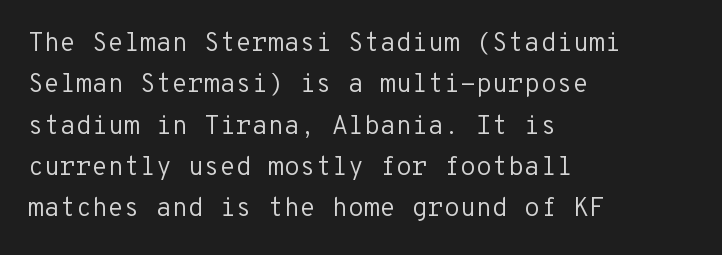
{"italic": "no", "bold": "no", "underline": "no", "align": "left", "line_spacing": "normal", "line_spacing_ratio": 1.59, "letter_spacing": "normal", "letter_spacing_em": 0.0, "glyph_px": 26}
